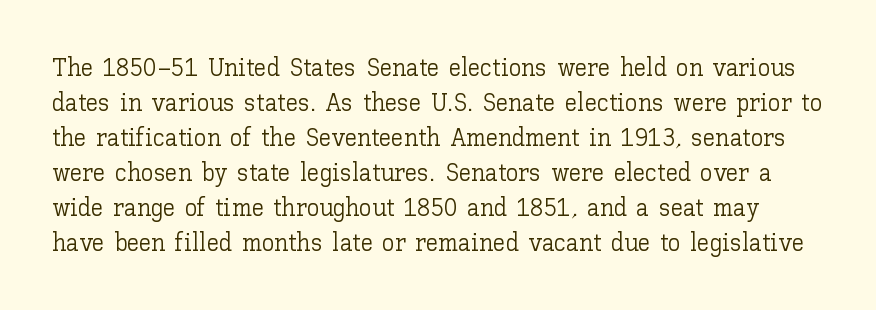
Horizontal bands of white between lines are of average thickness. Tall strokes in this sample are plumb rather than angled. No word sits above an underline. Is the stroke heavy? The answer is a plain regular-or-lighter. The type is set solid horizontally, with unmodified tracking.
